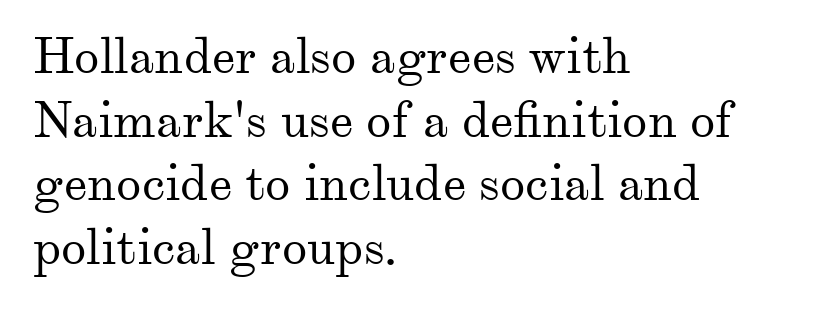
{"serif": "yes", "italic": "no", "bold": "no", "weight": "regular", "width": "normal", "stroke_contrast": "medium", "x_height": "small", "monospaced": "no", "underline": "no", "align": "left", "line_spacing": "normal", "line_spacing_ratio": 1.25, "letter_spacing": "normal", "letter_spacing_em": 0.0, "glyph_px": 51}
